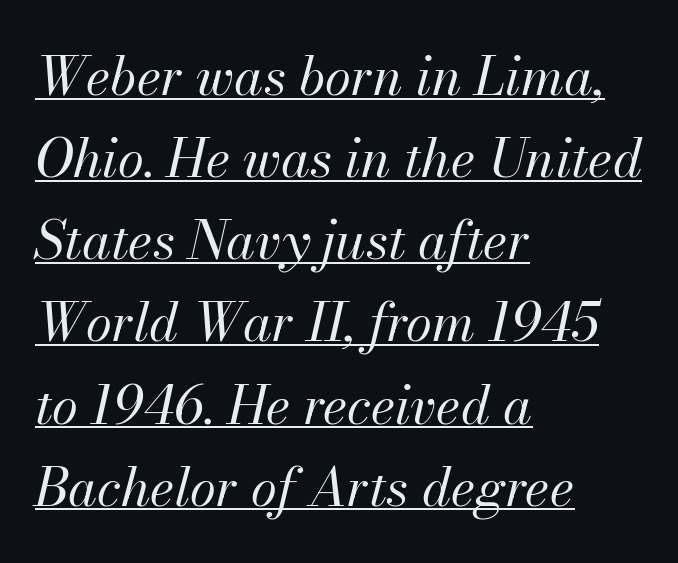
Q: Is the text bold? A: No.
Q: Is the text italic (slanted)? A: Yes, it leans right by about 13 degrees.
Q: Is the text underlined? A: Yes.
Q: How is the paragraph aligned? A: Left-aligned.
Q: Is the spacing between letters normal or unusually wide? A: Normal.
Q: Is the spacing between lines tight, normal or loose? A: Normal.
Q: Width (condensed, normal, or wide)? A: Normal.
Q: Stroke contrast? A: Medium.
Q: x-height? A: Small.
Q: Monospaced? A: No.
